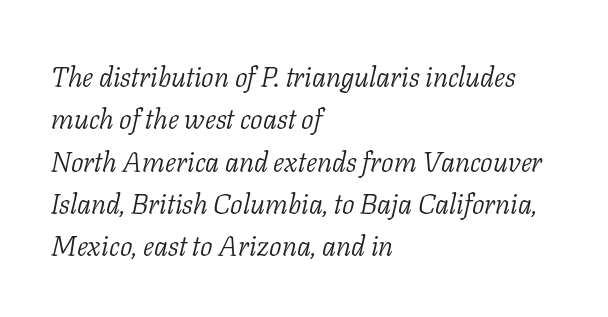
Q: Is the text bold? A: No.
Q: Is the text italic (slanted)? A: Yes, it leans right by about 11 degrees.
Q: Is the typeface a serif or a sans-serif typeface? A: Serif.
Q: Is the text underlined? A: No.
Q: How is the paragraph aligned? A: Left-aligned.
Q: Is the spacing between letters normal or unusually wide? A: Normal.
Q: Is the spacing between lines tight, normal or loose? A: Normal.
Q: Width (condensed, normal, or wide)? A: Normal.
Q: Stroke contrast? A: Low.
Q: x-height? A: Medium.
Q: Monospaced? A: No.
